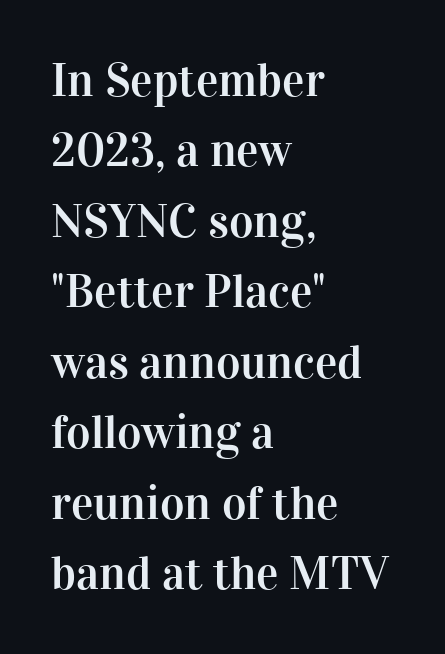
Q: Is the text italic (slanted)? A: No, it is upright.
Q: Is the typeface a serif or a sans-serif typeface? A: Serif.
Q: Is the text underlined? A: No.
Q: How is the paragraph aligned? A: Left-aligned.
Q: Is the spacing between letters normal or unusually wide? A: Normal.
Q: Is the spacing between lines tight, normal or loose? A: Normal.
Q: Width (condensed, normal, or wide)? A: Normal.
Q: Stroke contrast? A: High.
Q: x-height? A: Medium.
Q: Monospaced? A: No.
